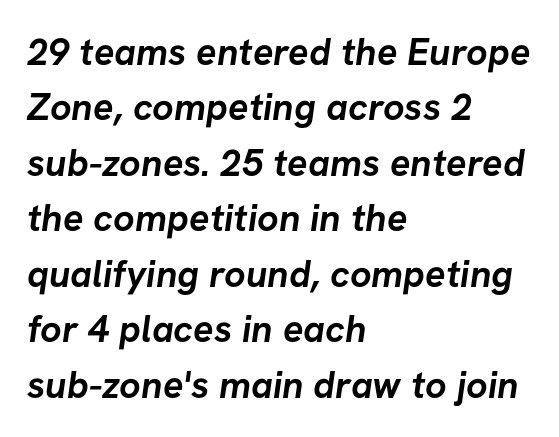
{"serif": "no", "bold": "yes", "weight": "semibold", "width": "normal", "stroke_contrast": "low", "x_height": "medium", "monospaced": "no", "underline": "no", "align": "left", "line_spacing": "normal", "line_spacing_ratio": 1.46, "letter_spacing": "normal", "letter_spacing_em": 0.0, "glyph_px": 38}
